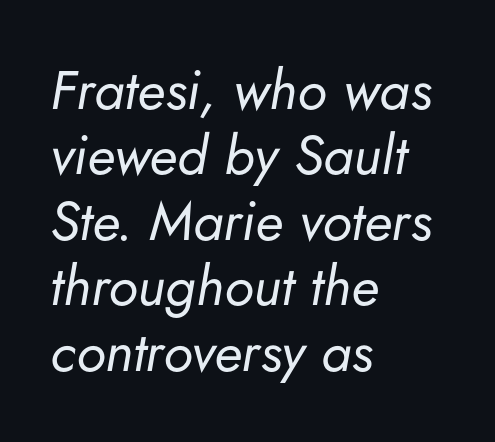
Nobody touched the tracking dial on this one. This rendering features lettering with no underline. Yep, that's italic — everything's leaning. Spacing verdict: proportional, widths tailored to each character. Reading down the block, your eye returns to a fixed left position each line. Summary of weight: not heavy and not bold.
